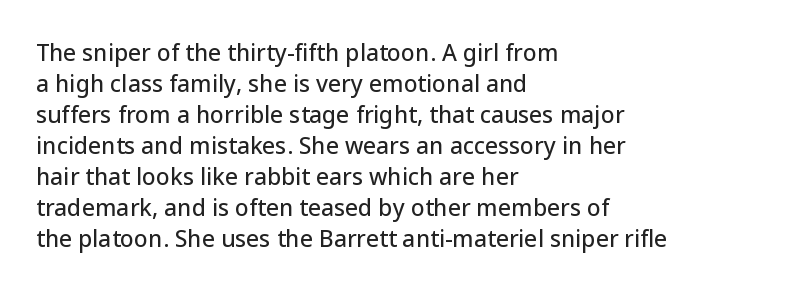
{"italic": "no", "underline": "no", "align": "left", "line_spacing": "normal", "line_spacing_ratio": 1.35, "letter_spacing": "normal", "letter_spacing_em": 0.0, "glyph_px": 23}
